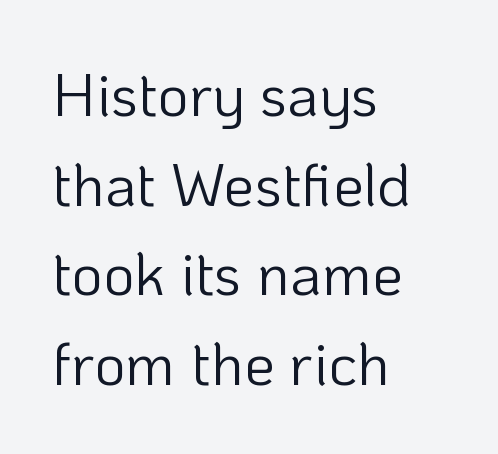
The image shows 61 px light sans-serif type, upright; set left-aligned, normal line spacing (1.47x), normal letter spacing, not underlined; low stroke contrast and a medium x-height.
